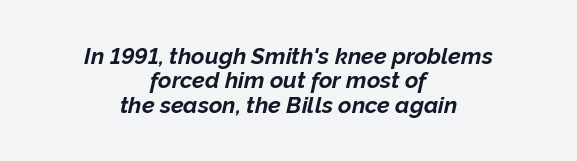
Check the space under the baseline: it is left empty. The axis of the letterforms is tilted away from vertical. Nothing unusual about the tracking: characters are spaced as the font intends. Strong, thick strokes mark this as bold type.
